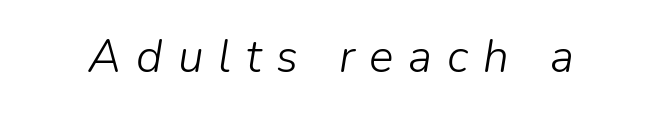
{"italic": "yes", "lean": "right", "slant_degrees": 9, "bold": "no", "weight": "light", "width": "normal", "stroke_contrast": "low", "x_height": "medium", "monospaced": "no", "underline": "no", "letter_spacing": "wide", "letter_spacing_em": 0.32, "glyph_px": 46}
